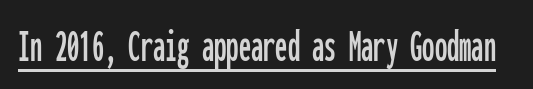
The image shows 49 px condensed sans-serif type, upright, monospaced; set normal letter spacing, underlined; low stroke contrast and a medium x-height.
